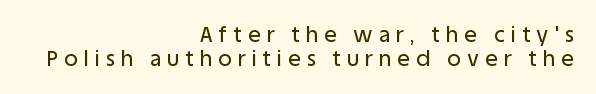
Q: Is the text italic (slanted)? A: No, it is upright.
Q: Is the text underlined? A: No.
Q: How is the paragraph aligned? A: Right-aligned.
Q: Is the spacing between letters normal or unusually wide? A: Unusually wide.
Q: Is the spacing between lines tight, normal or loose? A: Tight.
